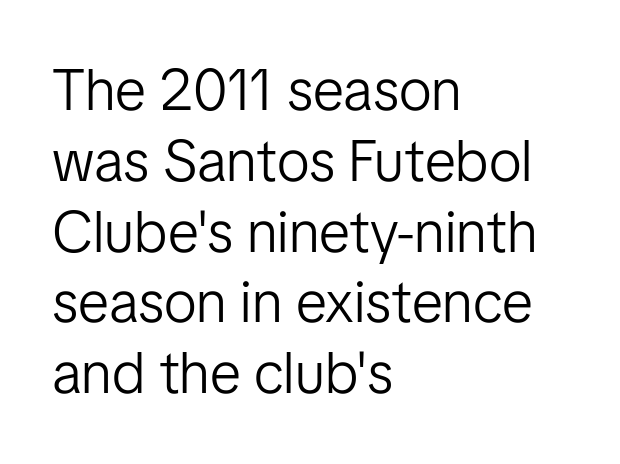
Q: Is the text bold? A: No.
Q: Is the text italic (slanted)? A: No, it is upright.
Q: Is the typeface a serif or a sans-serif typeface? A: Sans-serif.
Q: Is the text underlined? A: No.
Q: How is the paragraph aligned? A: Left-aligned.
Q: Is the spacing between letters normal or unusually wide? A: Normal.
Q: Width (condensed, normal, or wide)? A: Normal.
Q: Stroke contrast? A: Low.
Q: x-height? A: Medium.
Q: Monospaced? A: No.
